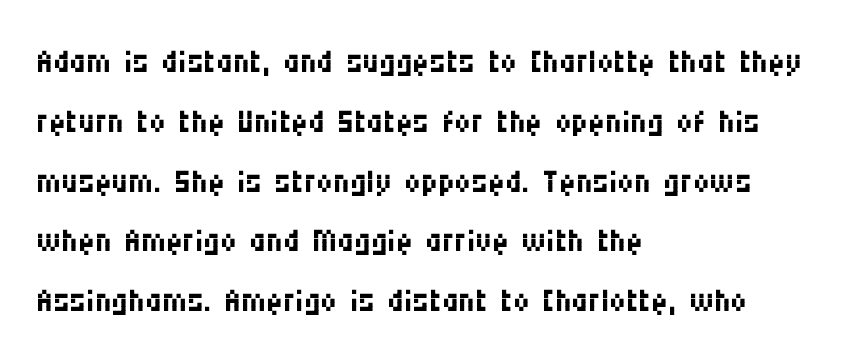
Q: Is the text bold? A: No.
Q: Is the text italic (slanted)? A: No, it is upright.
Q: Is the typeface a serif or a sans-serif typeface? A: Sans-serif.
Q: Is the text underlined? A: No.
Q: How is the paragraph aligned? A: Left-aligned.
Q: Is the spacing between letters normal or unusually wide? A: Normal.
Q: Is the spacing between lines tight, normal or loose? A: Normal.
Q: Width (condensed, normal, or wide)? A: Condensed.
Q: Stroke contrast? A: Medium.
Q: x-height? A: Large.
Q: Monospaced? A: No.
